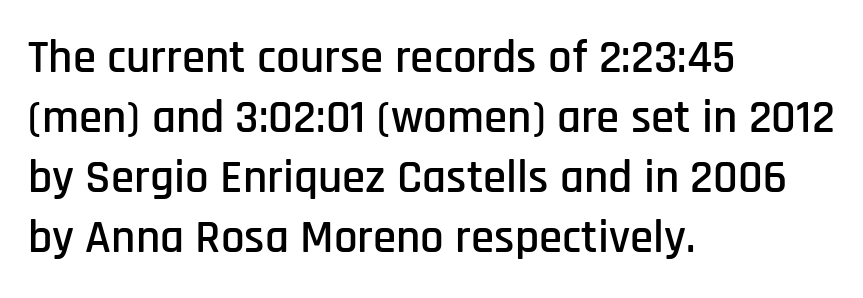
Q: Is the text italic (slanted)? A: No, it is upright.
Q: Is the typeface a serif or a sans-serif typeface? A: Sans-serif.
Q: Is the text underlined? A: No.
Q: How is the paragraph aligned? A: Left-aligned.
Q: Is the spacing between letters normal or unusually wide? A: Normal.
Q: Is the spacing between lines tight, normal or loose? A: Normal.
Q: Width (condensed, normal, or wide)? A: Condensed.
Q: Stroke contrast? A: Low.
Q: x-height? A: Large.
Q: Monospaced? A: No.
